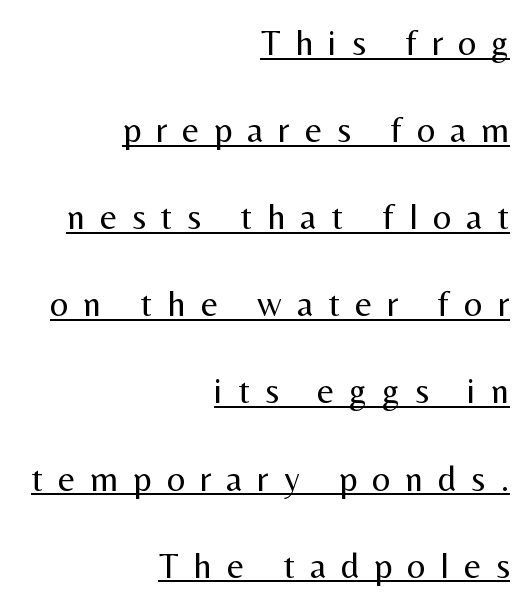
The horizontal fit of the characters is loose and conspicuously gappy. Horizontally, the lines are justified to the trailing edge only. Ascenders rise straight up at ninety degrees. Stems and bowls with no extra thickness — not bold. This sample trades compactness for vertical openness between lines. Nothing sits at the stroke ends, so this counts as sans-serif.
